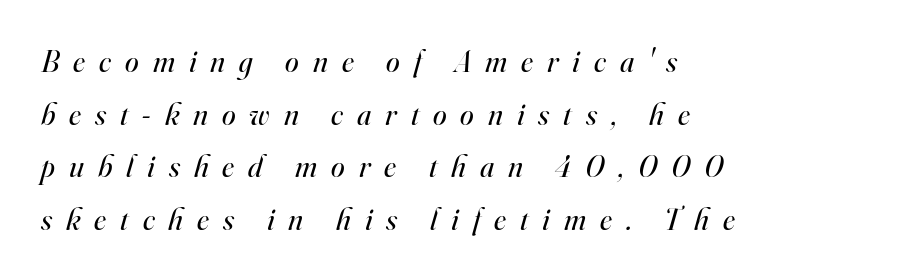
Q: Is the text bold? A: No.
Q: Is the text italic (slanted)? A: Yes, it leans right by about 16 degrees.
Q: Is the typeface a serif or a sans-serif typeface? A: Serif.
Q: Is the text underlined? A: No.
Q: How is the paragraph aligned? A: Left-aligned.
Q: Is the spacing between letters normal or unusually wide? A: Unusually wide.
Q: Is the spacing between lines tight, normal or loose? A: Normal.
Q: Width (condensed, normal, or wide)? A: Normal.
Q: Stroke contrast? A: High.
Q: x-height? A: Small.
Q: Monospaced? A: No.
